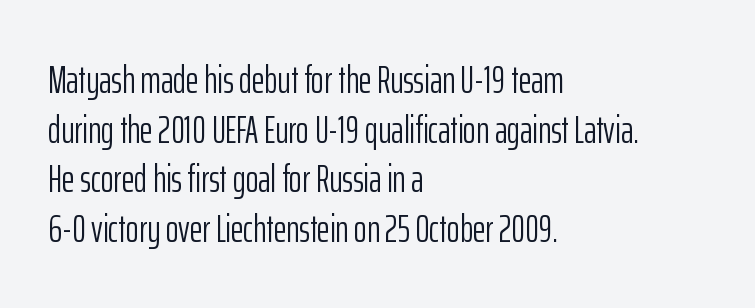
Q: Is the text bold? A: No.
Q: Is the text italic (slanted)? A: No, it is upright.
Q: Is the typeface a serif or a sans-serif typeface? A: Sans-serif.
Q: Is the text underlined? A: No.
Q: How is the paragraph aligned? A: Left-aligned.
Q: Is the spacing between letters normal or unusually wide? A: Normal.
Q: Is the spacing between lines tight, normal or loose? A: Normal.
Q: Width (condensed, normal, or wide)? A: Condensed.
Q: Stroke contrast? A: Low.
Q: x-height? A: Medium.
Q: Monospaced? A: No.
